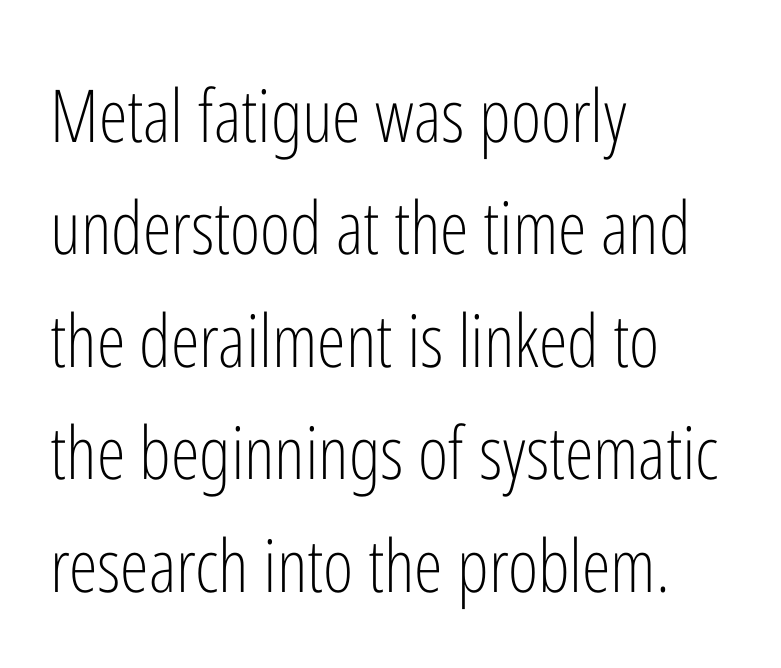
{"serif": "no", "italic": "no", "bold": "no", "weight": "light", "width": "condensed", "stroke_contrast": "low", "x_height": "medium", "monospaced": "no", "underline": "no", "align": "left", "line_spacing": "normal", "line_spacing_ratio": 1.54, "letter_spacing": "normal", "letter_spacing_em": 0.0, "glyph_px": 73}
